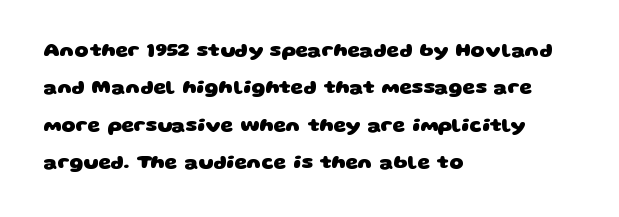
Q: Is the text bold? A: Yes.
Q: Is the text underlined? A: No.
Q: How is the paragraph aligned? A: Left-aligned.
Q: Is the spacing between letters normal or unusually wide? A: Normal.
